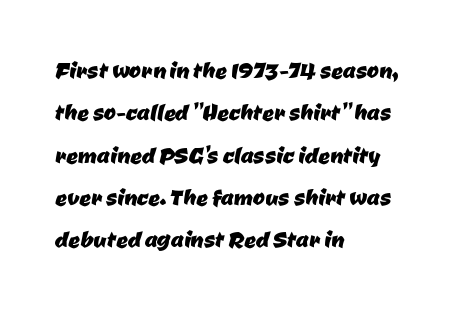
This sample has the flowing, uneven cadence of proportional lettering. The vertical gap from one line to the next is medium. Plain, unruled lines of type. Are there feet on the stems? There aren't — it's a sans. Does the copy run flush right? No — it runs flush left.
